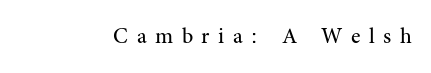
Q: Is the text bold? A: No.
Q: Is the text italic (slanted)? A: No, it is upright.
Q: Is the text underlined? A: No.
Q: Is the spacing between letters normal or unusually wide? A: Unusually wide.
